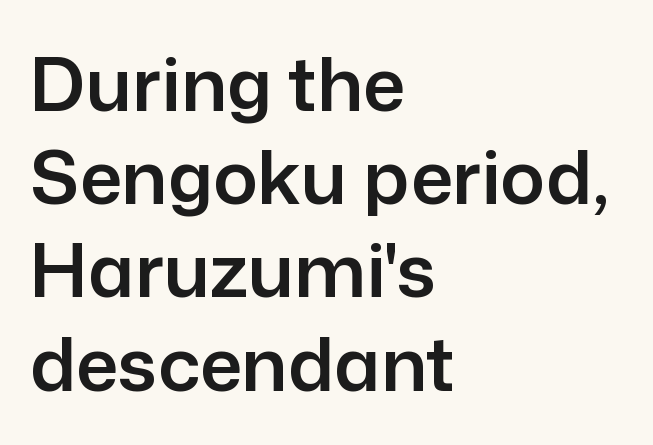
{"serif": "no", "italic": "no", "width": "normal", "stroke_contrast": "low", "x_height": "medium", "monospaced": "no", "underline": "no", "align": "left", "line_spacing": "normal", "line_spacing_ratio": 1.26, "letter_spacing": "normal", "letter_spacing_em": 0.0, "glyph_px": 74}
